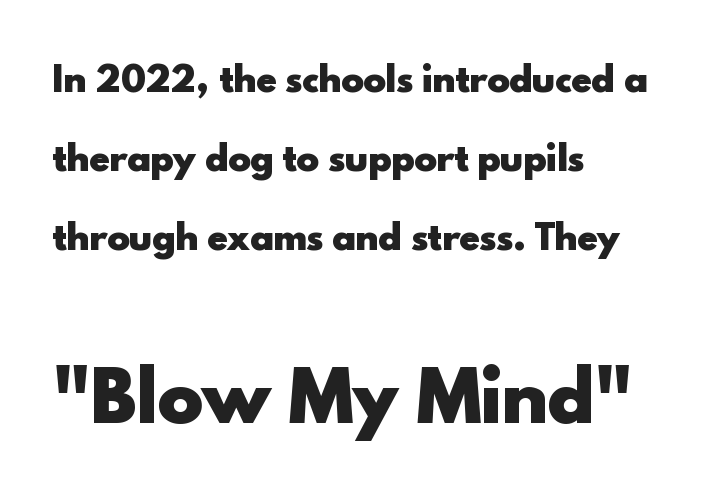
Q: Is the text bold? A: Yes.
Q: Is the text italic (slanted)? A: No, it is upright.
Q: Is the typeface a serif or a sans-serif typeface? A: Sans-serif.
Q: Is the text underlined? A: No.
Q: How is the paragraph aligned? A: Left-aligned.
Q: Is the spacing between letters normal or unusually wide? A: Normal.
Q: Is the spacing between lines tight, normal or loose? A: Loose.
Q: Which block of text is set in a larger size, the first (top) or the second (bottom)? A: The second (bottom) one.
Q: Width (condensed, normal, or wide)? A: Normal.
Q: x-height? A: Small.
Q: Monospaced? A: No.
